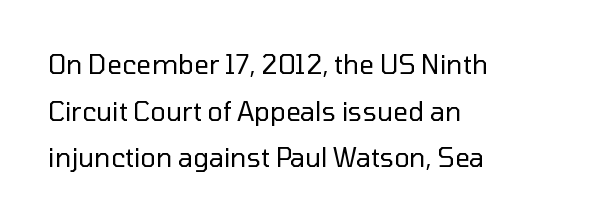
This sample is left-justified, so line endings fall wherever the words run out. Ascenders rise straight up at ninety degrees. The space directly below the letters is spotless. Between one letter and the next there's only the usual sliver of space. The passage shown is not bold in any degree.
